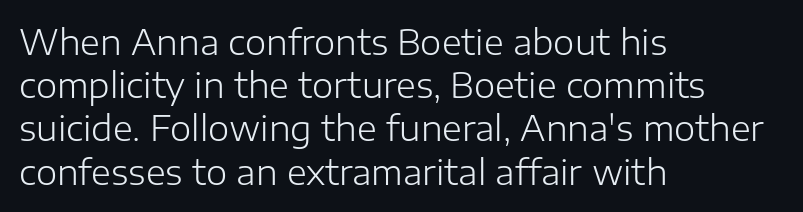
Q: Is the text bold? A: No.
Q: Is the text italic (slanted)? A: No, it is upright.
Q: Is the typeface a serif or a sans-serif typeface? A: Sans-serif.
Q: Is the text underlined? A: No.
Q: How is the paragraph aligned? A: Left-aligned.
Q: Is the spacing between letters normal or unusually wide? A: Normal.
Q: Is the spacing between lines tight, normal or loose? A: Normal.
Q: Width (condensed, normal, or wide)? A: Normal.
Q: Stroke contrast? A: Low.
Q: x-height? A: Medium.
Q: Monospaced? A: No.
